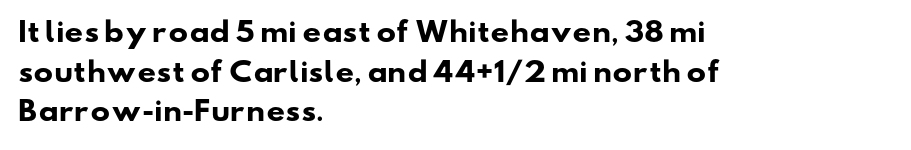
Q: Is the text bold? A: Yes.
Q: Is the text underlined? A: No.
Q: How is the paragraph aligned? A: Left-aligned.
Q: Is the spacing between letters normal or unusually wide? A: Normal.
Q: Is the spacing between lines tight, normal or loose? A: Normal.
